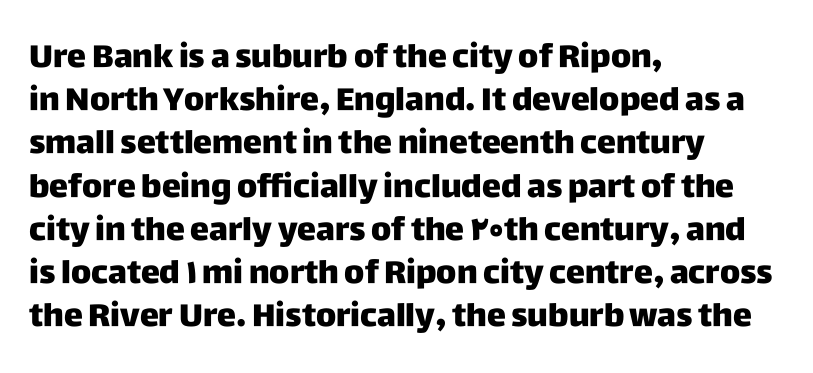
The image shows 32 px sans-serif type, upright; set left-aligned, normal line spacing (1.35x), normal letter spacing, not underlined; low stroke contrast and a large x-height.
